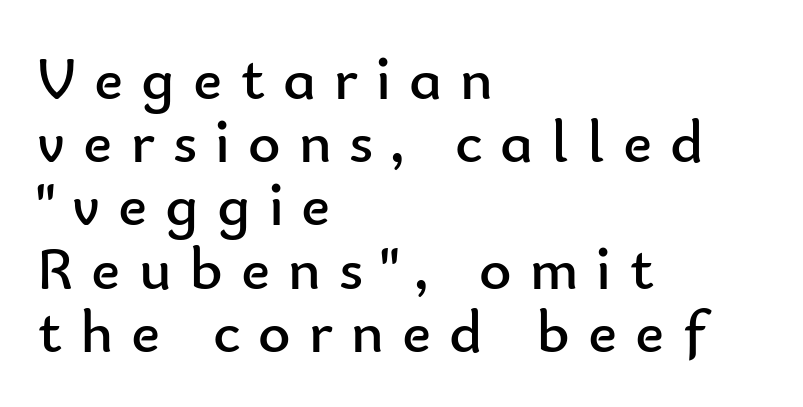
Q: Is the text bold? A: No.
Q: Is the text italic (slanted)? A: No, it is upright.
Q: Is the typeface a serif or a sans-serif typeface? A: Sans-serif.
Q: Is the text underlined? A: No.
Q: How is the paragraph aligned? A: Left-aligned.
Q: Is the spacing between letters normal or unusually wide? A: Unusually wide.
Q: Is the spacing between lines tight, normal or loose? A: Tight.
Q: Width (condensed, normal, or wide)? A: Normal.
Q: Stroke contrast? A: Low.
Q: x-height? A: Small.
Q: Monospaced? A: No.
